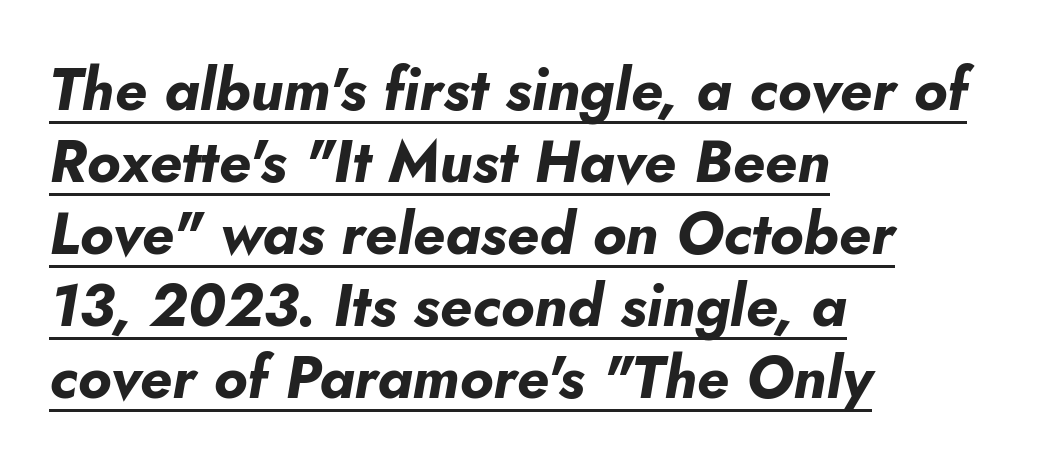
Q: Is the text bold? A: Yes.
Q: Is the text italic (slanted)? A: Yes, it leans right by about 10 degrees.
Q: Is the text underlined? A: Yes.
Q: How is the paragraph aligned? A: Left-aligned.
Q: Is the spacing between letters normal or unusually wide? A: Normal.
Q: Width (condensed, normal, or wide)? A: Normal.
Q: Stroke contrast? A: Low.
Q: x-height? A: Small.
Q: Monospaced? A: No.
